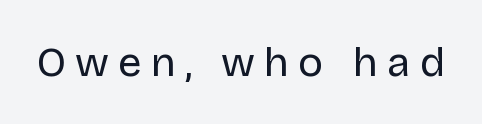
{"serif": "no", "italic": "no", "bold": "no", "weight": "regular", "width": "normal", "stroke_contrast": "low", "x_height": "large", "monospaced": "no", "underline": "no", "letter_spacing": "wide", "letter_spacing_em": 0.22, "glyph_px": 42}
